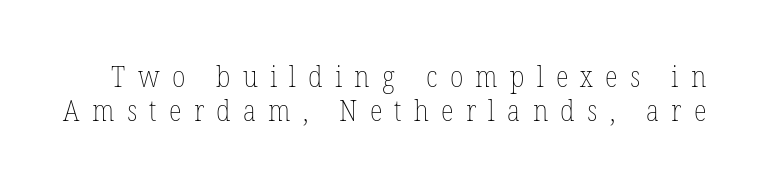
Q: Is the text bold? A: No.
Q: Is the text italic (slanted)? A: No, it is upright.
Q: Is the text underlined? A: No.
Q: Is the spacing between letters normal or unusually wide? A: Unusually wide.
Q: Is the spacing between lines tight, normal or loose? A: Tight.
Q: Width (condensed, normal, or wide)? A: Condensed.
Q: Stroke contrast? A: Low.
Q: x-height? A: Medium.
Q: Monospaced? A: No.
